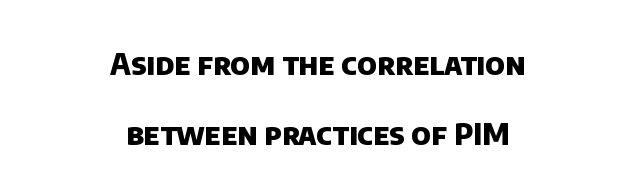
{"serif": "no", "bold": "yes", "weight": "heavy", "width": "normal", "stroke_contrast": "low", "x_height": "large", "monospaced": "no", "underline": "no", "align": "center", "line_spacing": "loose", "line_spacing_ratio": 2.32, "letter_spacing": "normal", "letter_spacing_em": 0.0, "glyph_px": 30}
